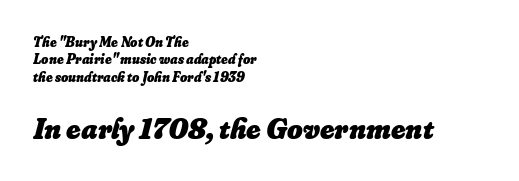
The image shows 30 px heavy type, italic (leaning right); set left-aligned, normal line spacing (1.25x), normal letter spacing, not underlined; the second (bottom) block is 2.14x larger; low stroke contrast and a small x-height.
